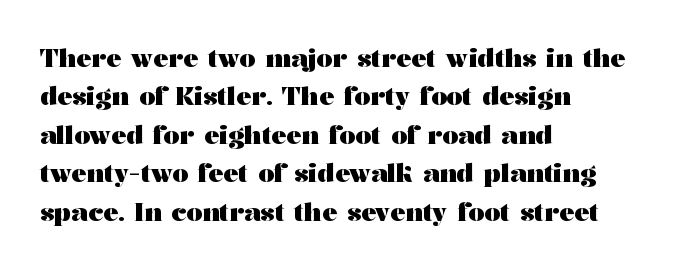
The image shows 25 px bold type, upright; set left-aligned, normal line spacing (1.54x), normal letter spacing, not underlined.
